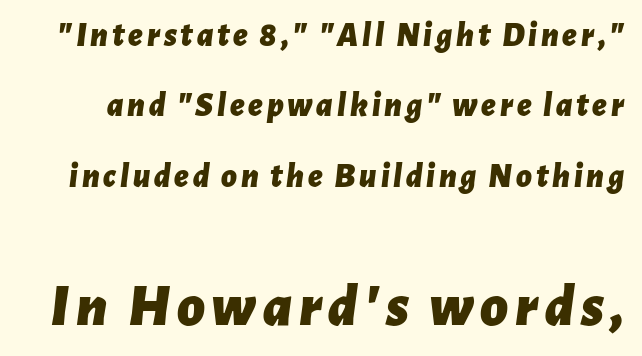
Horizontal bands of white between lines are thick stripes. The letters in the lower block stand taller than those in the block above. The lettering tilts uniformly, giving the passage an italic look. Think of a printed novel: that variable character pitch is what you see here. Unmarked baselines from the first word to the last.
